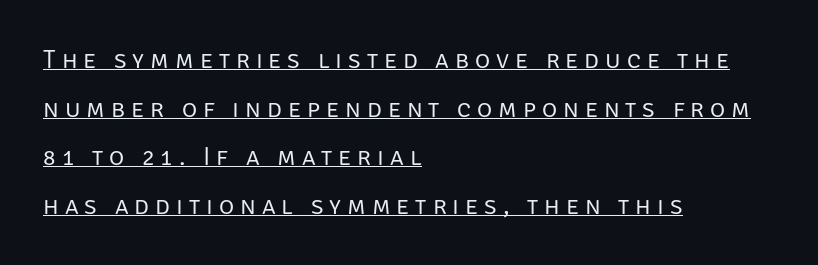
Decoration check: the copy is underlined. You can tell it's not italic because the verticals are truly vertical. Is the type heavy? It reads as light-to-regular instead. Left-aligned paragraph, ragged on the right.
